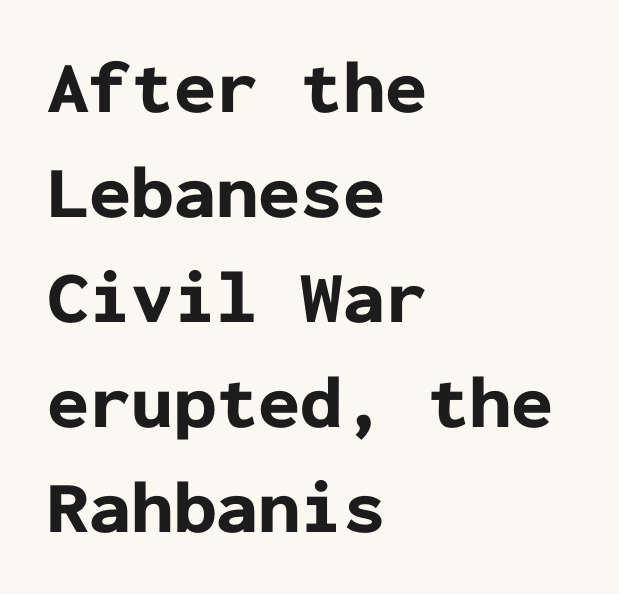
{"serif": "no", "italic": "no", "bold": "yes", "weight": "bold", "width": "normal", "stroke_contrast": "low", "x_height": "medium", "monospaced": "yes", "underline": "no", "align": "left", "line_spacing": "normal", "line_spacing_ratio": 1.4, "letter_spacing": "normal", "letter_spacing_em": 0.0, "glyph_px": 75}
